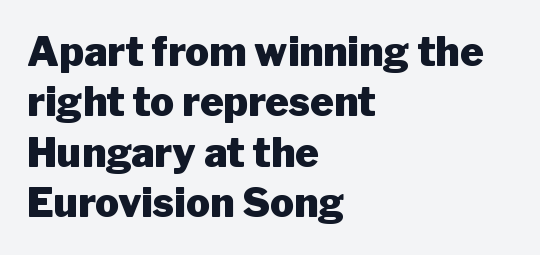
The image shows 40 px heavy sans-serif type, upright; set left-aligned, normal line spacing (1.26x), normal letter spacing, not underlined; low stroke contrast and a medium x-height.
